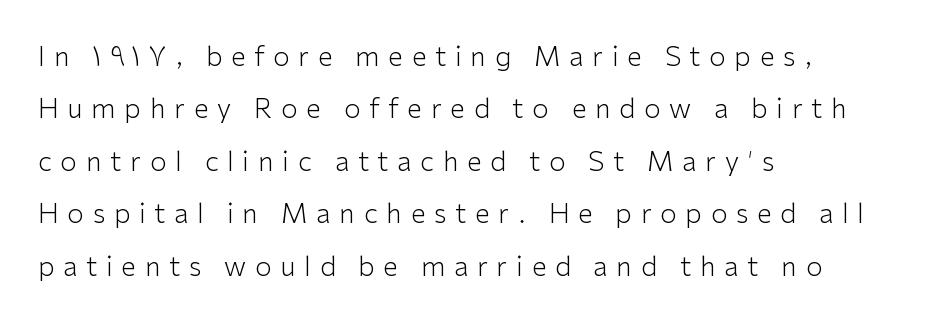
The face looks like a standard text weight, possibly lighter. The axis of the letterforms is exactly vertical. Does the leading feel generous? Absolutely, it's lavish. A typesetter would call this heavily tracked-out type. The glyphs are unaccompanied by any horizontal stroke below them. This sample is left-justified, so line endings fall wherever the words run out.
